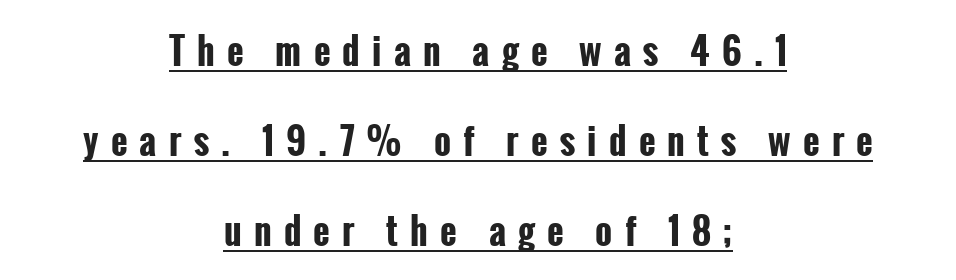
{"serif": "no", "italic": "no", "bold": "yes", "weight": "bold", "width": "condensed", "stroke_contrast": "low", "x_height": "medium", "monospaced": "no", "underline": "yes", "align": "center", "line_spacing": "loose", "line_spacing_ratio": 2.5, "letter_spacing": "wide", "letter_spacing_em": 0.34, "glyph_px": 36}
